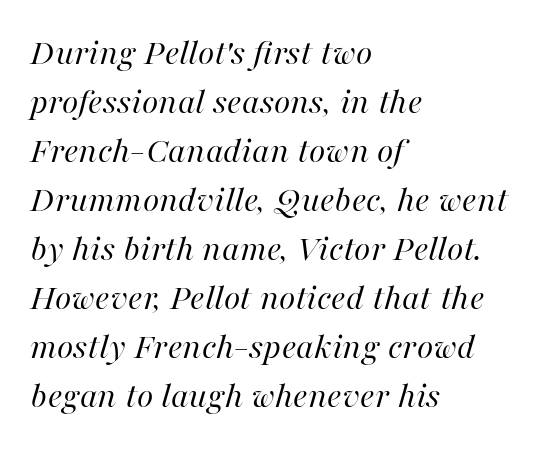
{"italic": "yes", "lean": "right", "slant_degrees": 16, "bold": "no", "weight": "regular", "width": "normal", "stroke_contrast": "high", "x_height": "medium", "monospaced": "no", "underline": "no", "align": "left", "line_spacing": "normal", "line_spacing_ratio": 1.29, "letter_spacing": "normal", "letter_spacing_em": 0.0, "glyph_px": 38}
